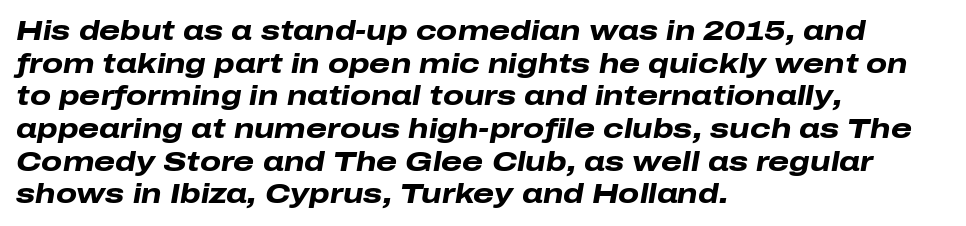
{"italic": "yes", "lean": "right", "slant_degrees": 10, "bold": "yes", "underline": "no", "align": "left", "line_spacing_ratio": 1.21, "letter_spacing": "normal", "letter_spacing_em": 0.0, "glyph_px": 27}
